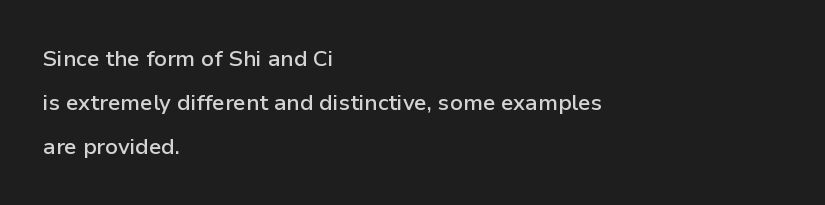
{"italic": "no", "bold": "semi", "underline": "no", "align": "left", "line_spacing": "loose", "line_spacing_ratio": 2.0, "letter_spacing": "normal", "letter_spacing_em": 0.0, "glyph_px": 22}
